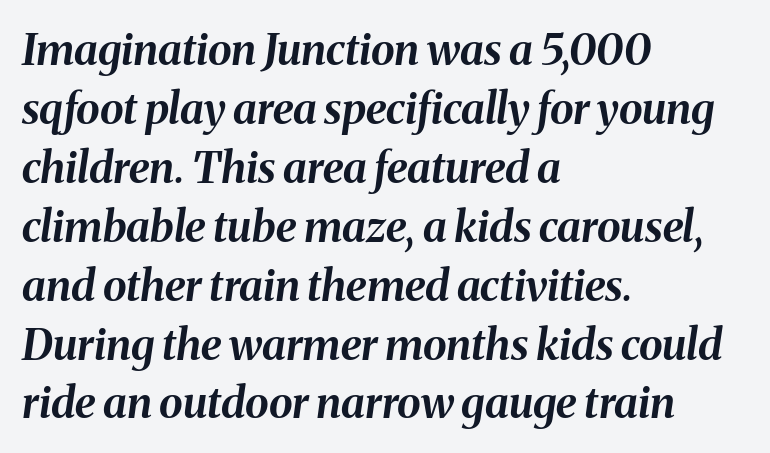
The image shows 43 px bold type, italic (leaning right); set left-aligned, normal line spacing (1.37x), normal letter spacing, not underlined; medium stroke contrast and a medium x-height.
